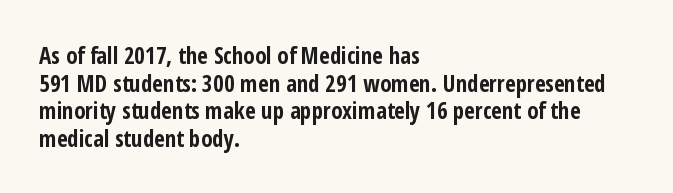
The image shows 23 px bold type, upright; set left-aligned, line spacing 1.2x, normal letter spacing, not underlined.
